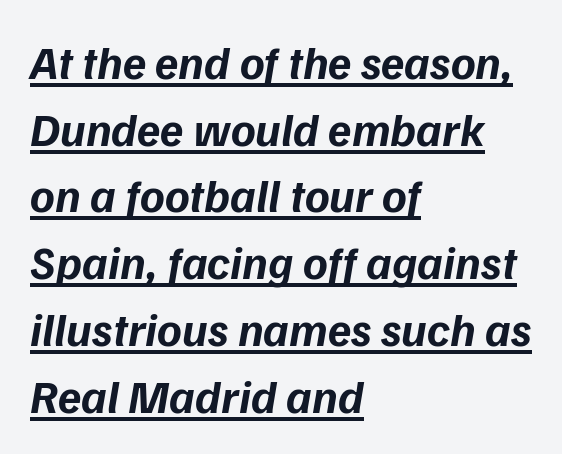
{"italic": "yes", "lean": "right", "slant_degrees": 9, "bold": "yes", "weight": "bold", "width": "normal", "stroke_contrast": "low", "x_height": "medium", "monospaced": "no", "underline": "yes", "align": "left", "line_spacing": "normal", "line_spacing_ratio": 1.42, "letter_spacing": "normal", "letter_spacing_em": 0.0, "glyph_px": 47}
